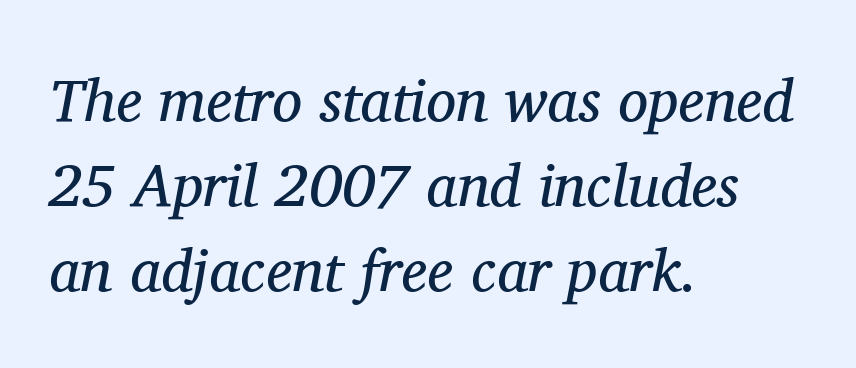
Q: Is the text bold? A: No.
Q: Is the text italic (slanted)? A: Yes, it leans right by about 11 degrees.
Q: Is the typeface a serif or a sans-serif typeface? A: Serif.
Q: Is the text underlined? A: No.
Q: How is the paragraph aligned? A: Left-aligned.
Q: Is the spacing between letters normal or unusually wide? A: Normal.
Q: Is the spacing between lines tight, normal or loose? A: Normal.
Q: Width (condensed, normal, or wide)? A: Normal.
Q: Stroke contrast? A: Medium.
Q: x-height? A: Medium.
Q: Monospaced? A: No.
